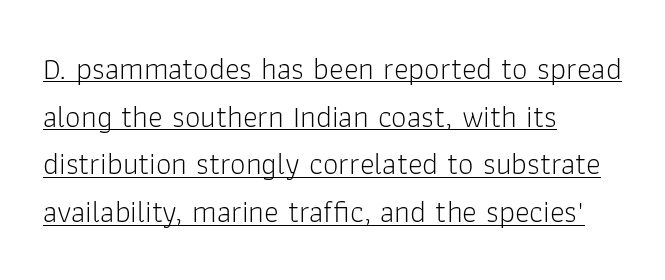
The image shows 31 px light sans-serif type, upright; set left-aligned, normal line spacing (1.54x), normal letter spacing, underlined; low stroke contrast and a medium x-height.
